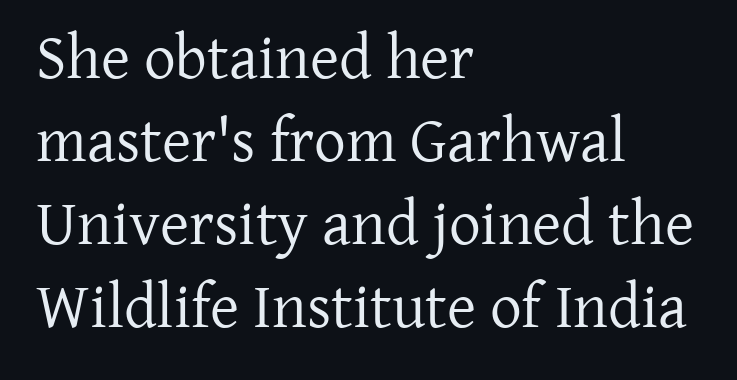
The image shows 63 px regular-weight serif type, upright; set left-aligned, normal line spacing (1.32x), normal letter spacing, not underlined; low stroke contrast and a medium x-height.
